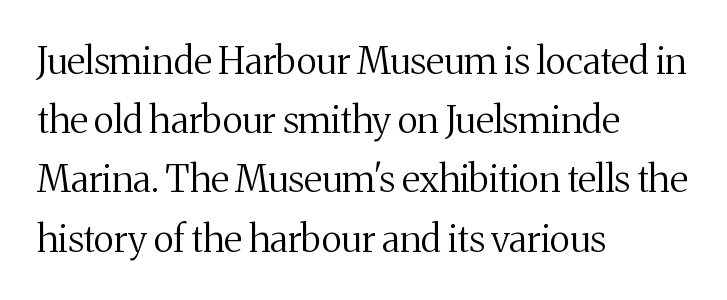
Q: Is the text bold? A: No.
Q: Is the text italic (slanted)? A: No, it is upright.
Q: Is the typeface a serif or a sans-serif typeface? A: Serif.
Q: Is the text underlined? A: No.
Q: How is the paragraph aligned? A: Left-aligned.
Q: Is the spacing between letters normal or unusually wide? A: Normal.
Q: Is the spacing between lines tight, normal or loose? A: Normal.
Q: Width (condensed, normal, or wide)? A: Normal.
Q: Stroke contrast? A: Medium.
Q: x-height? A: Medium.
Q: Monospaced? A: No.
